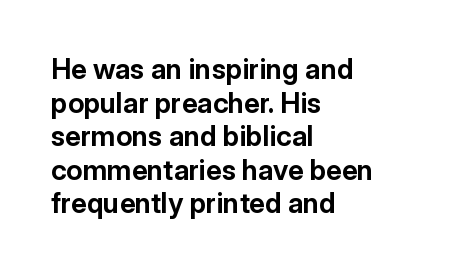
{"serif": "no", "italic": "no", "bold": "yes", "weight": "bold", "width": "normal", "stroke_contrast": "low", "x_height": "medium", "monospaced": "no", "underline": "no", "align": "left", "line_spacing_ratio": 1.2, "letter_spacing": "normal", "letter_spacing_em": 0.0, "glyph_px": 28}
